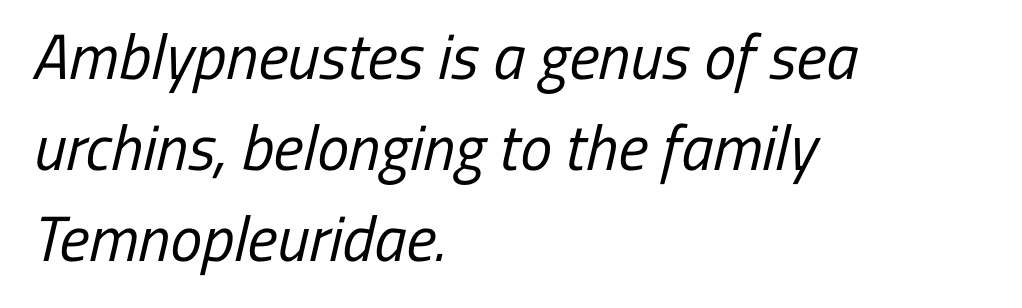
Q: Is the text bold? A: No.
Q: Is the typeface a serif or a sans-serif typeface? A: Sans-serif.
Q: Is the text underlined? A: No.
Q: How is the paragraph aligned? A: Left-aligned.
Q: Is the spacing between letters normal or unusually wide? A: Normal.
Q: Is the spacing between lines tight, normal or loose? A: Normal.
Q: Width (condensed, normal, or wide)? A: Condensed.
Q: Stroke contrast? A: Low.
Q: x-height? A: Medium.
Q: Monospaced? A: No.
